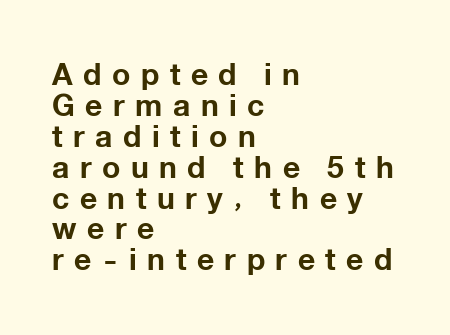
{"serif": "no", "italic": "no", "bold": "yes", "weight": "bold", "width": "normal", "stroke_contrast": "low", "x_height": "medium", "monospaced": "no", "underline": "no", "align": "left", "line_spacing": "tight", "line_spacing_ratio": 1.03, "letter_spacing": "wide", "letter_spacing_em": 0.35, "glyph_px": 30}
